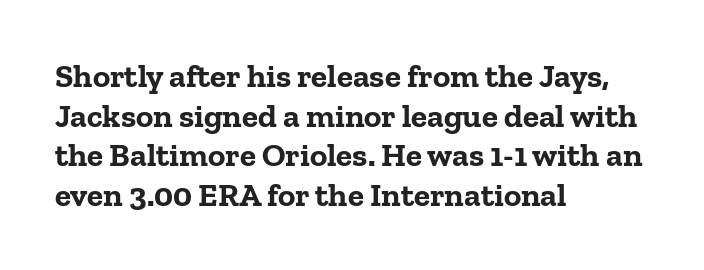
Q: Is the text bold? A: Yes.
Q: Is the text italic (slanted)? A: No, it is upright.
Q: Is the typeface a serif or a sans-serif typeface? A: Serif.
Q: Is the text underlined? A: No.
Q: How is the paragraph aligned? A: Left-aligned.
Q: Is the spacing between letters normal or unusually wide? A: Normal.
Q: Width (condensed, normal, or wide)? A: Normal.
Q: Stroke contrast? A: Low.
Q: x-height? A: Medium.
Q: Monospaced? A: No.
